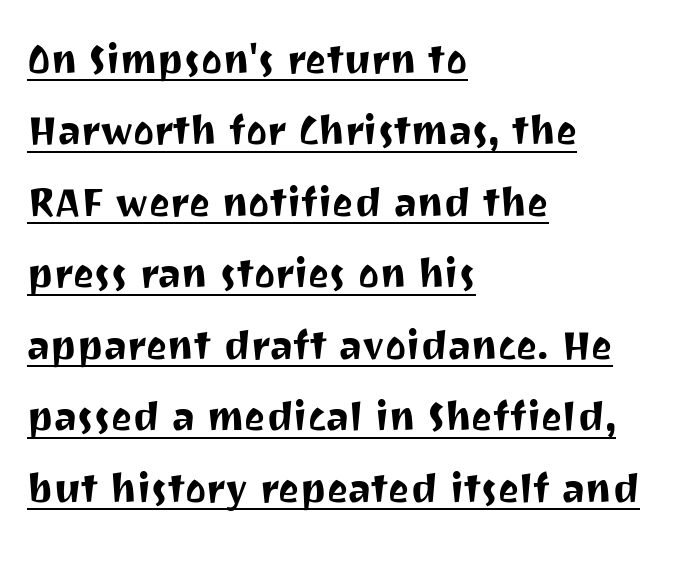
Q: Is the text italic (slanted)? A: No, it is upright.
Q: Is the typeface a serif or a sans-serif typeface? A: Sans-serif.
Q: Is the text underlined? A: Yes.
Q: How is the paragraph aligned? A: Left-aligned.
Q: Is the spacing between letters normal or unusually wide? A: Normal.
Q: Is the spacing between lines tight, normal or loose? A: Normal.
Q: Width (condensed, normal, or wide)? A: Normal.
Q: Stroke contrast? A: Medium.
Q: x-height? A: Medium.
Q: Monospaced? A: No.
